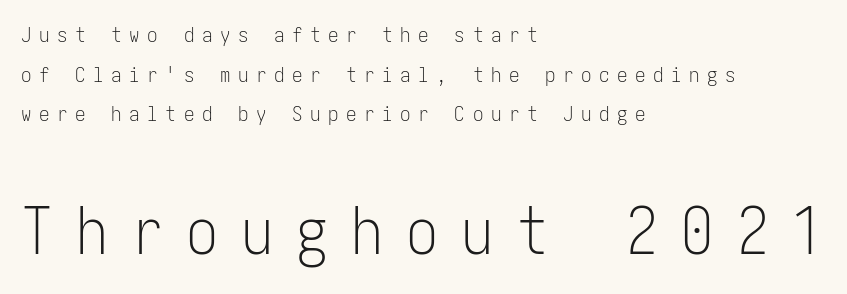
The image shows 64 px light, condensed sans-serif type, upright; set left-aligned, line spacing 1.89x, unusually wide letter spacing (+0.36 em), not underlined; the second (bottom) block is 3.05x larger; low stroke contrast and a medium x-height.
